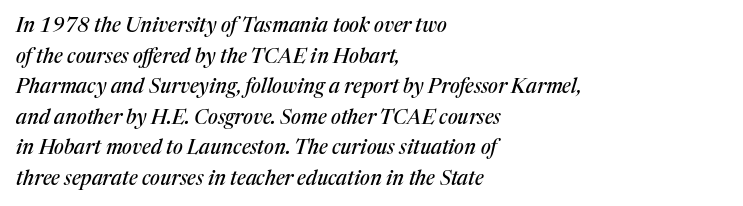
The image shows 20 px text type, italic (leaning right); set left-aligned, normal line spacing (1.53x), normal letter spacing, not underlined.
